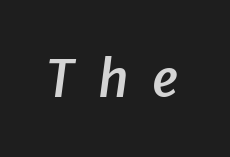
The image shows 51 px semibold type, italic (leaning right); set unusually wide letter spacing (+0.46 em), not underlined; low stroke contrast and a medium x-height.
